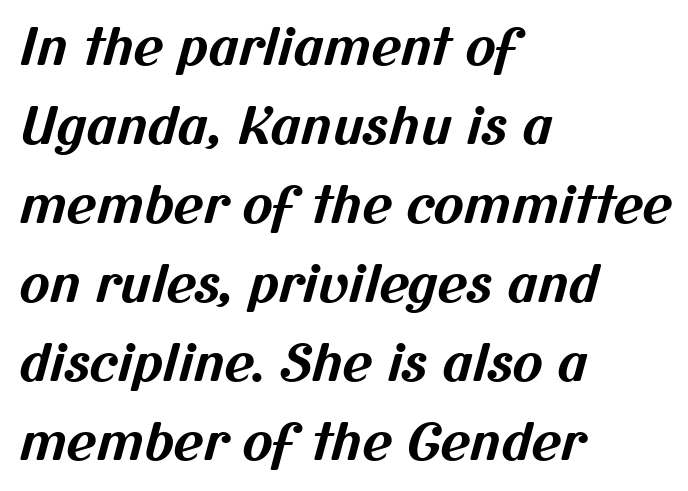
Q: Is the text bold? A: Yes.
Q: Is the typeface a serif or a sans-serif typeface? A: Sans-serif.
Q: Is the text underlined? A: No.
Q: How is the paragraph aligned? A: Left-aligned.
Q: Is the spacing between letters normal or unusually wide? A: Normal.
Q: Is the spacing between lines tight, normal or loose? A: Normal.
Q: Width (condensed, normal, or wide)? A: Normal.
Q: Stroke contrast? A: Medium.
Q: x-height? A: Medium.
Q: Monospaced? A: No.
